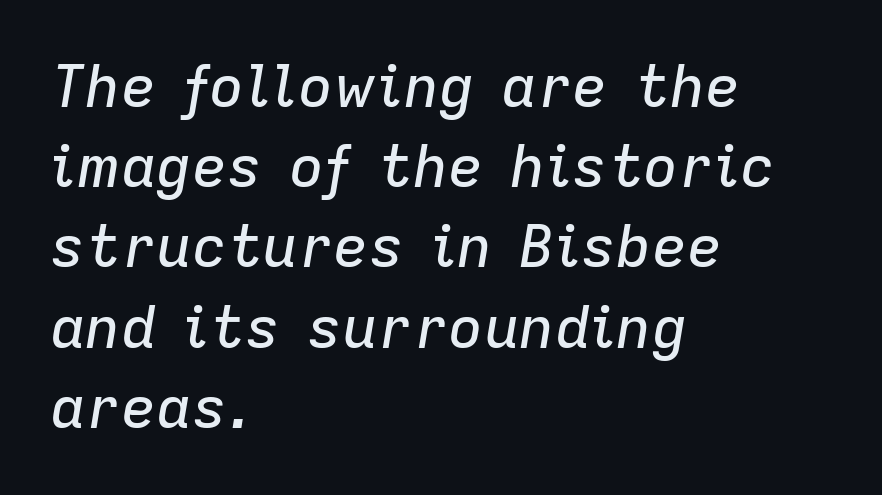
Q: Is the text italic (slanted)? A: Yes, it leans right by about 9 degrees.
Q: Is the text underlined? A: No.
Q: How is the paragraph aligned? A: Left-aligned.
Q: Is the spacing between letters normal or unusually wide? A: Normal.
Q: Is the spacing between lines tight, normal or loose? A: Normal.
Q: Width (condensed, normal, or wide)? A: Normal.
Q: Stroke contrast? A: Low.
Q: x-height? A: Medium.
Q: Monospaced? A: No.
